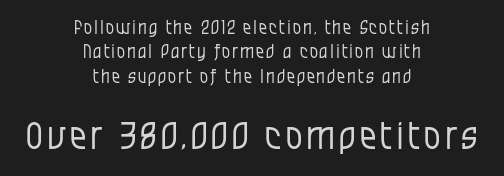
{"serif": "no", "italic": "no", "bold": "no", "weight": "regular", "width": "condensed", "stroke_contrast": "low", "x_height": "large", "monospaced": "no", "underline": "no", "align": "center", "line_spacing": "normal", "line_spacing_ratio": 1.35, "larger_block": "second", "size_ratio": 2.06, "glyph_px": 37}
